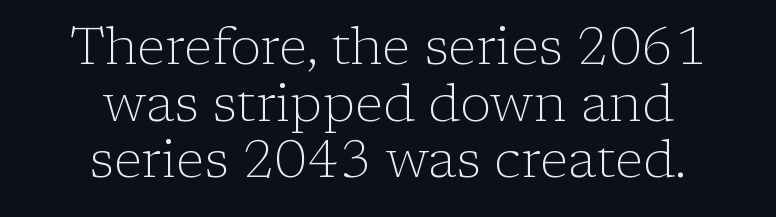
{"serif": "yes", "italic": "no", "bold": "no", "weight": "light", "width": "normal", "stroke_contrast": "low", "x_height": "medium", "monospaced": "no", "underline": "no", "align": "center", "line_spacing": "tight", "line_spacing_ratio": 1.09, "letter_spacing": "normal", "letter_spacing_em": 0.0, "glyph_px": 52}
